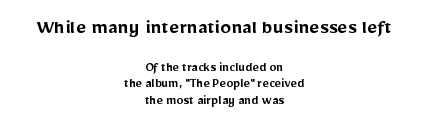
{"italic": "no", "bold": "semi", "underline": "no", "align": "center", "line_spacing_ratio": 1.16, "letter_spacing": "normal", "letter_spacing_em": 0.0, "larger_block": "first", "size_ratio": 1.57, "glyph_px": 22}
